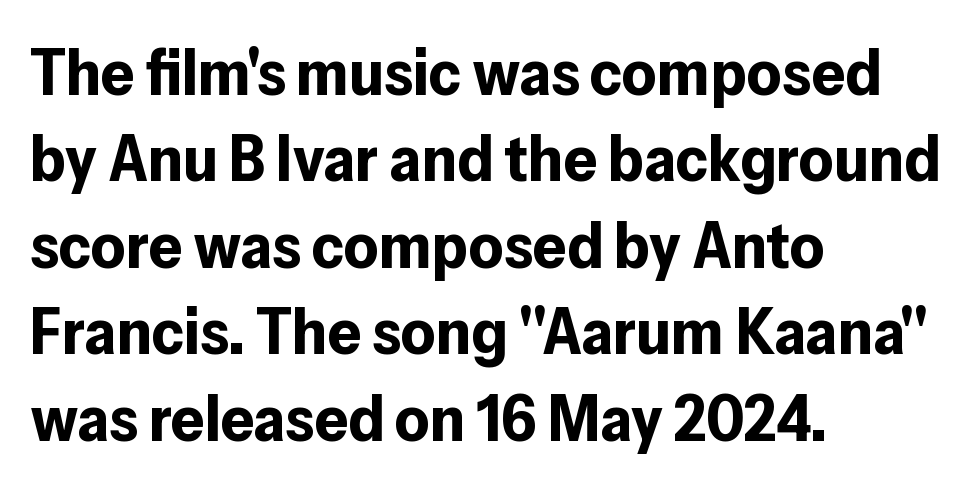
{"serif": "no", "italic": "no", "bold": "yes", "weight": "bold", "width": "normal", "stroke_contrast": "low", "x_height": "medium", "monospaced": "no", "underline": "no", "align": "left", "line_spacing": "normal", "line_spacing_ratio": 1.31, "letter_spacing": "normal", "letter_spacing_em": 0.0, "glyph_px": 66}
